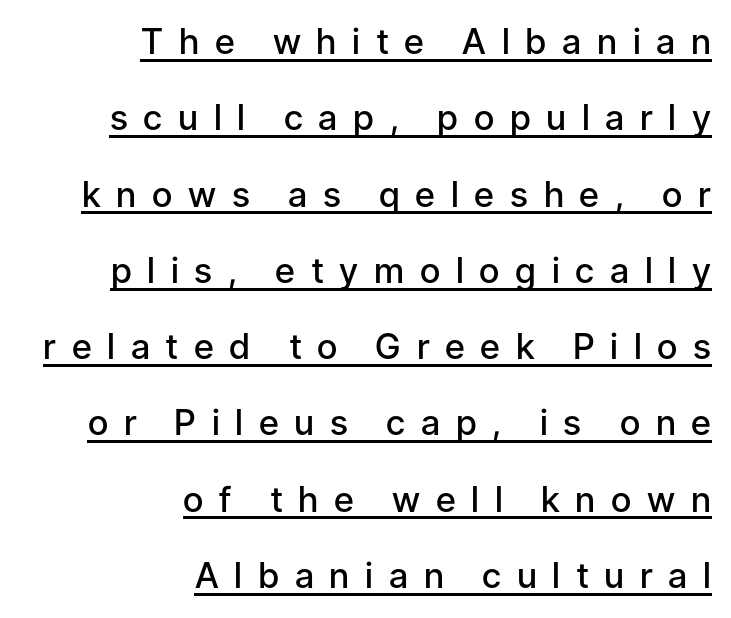
The image shows 35 px semibold sans-serif type, upright; set right-aligned, loose line spacing (2.18x), unusually wide letter spacing (+0.45 em), underlined; low stroke contrast and a medium x-height.
